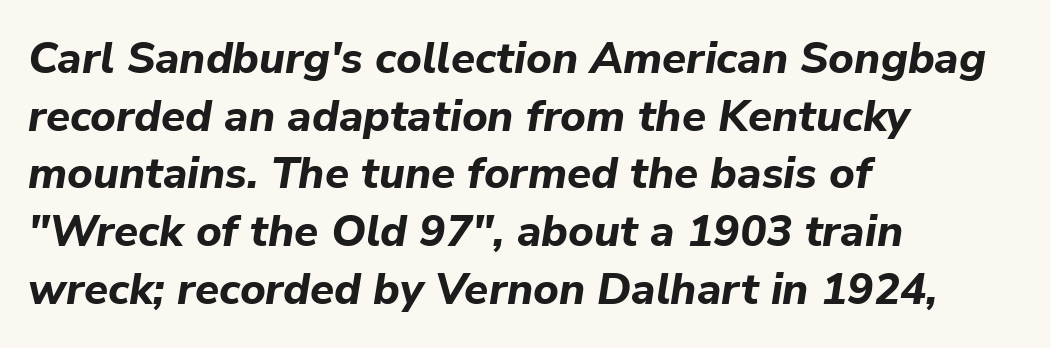
Q: Is the text bold? A: Yes.
Q: Is the text italic (slanted)? A: Yes, it leans right by about 9 degrees.
Q: Is the text underlined? A: No.
Q: How is the paragraph aligned? A: Left-aligned.
Q: Is the spacing between letters normal or unusually wide? A: Normal.
Q: Is the spacing between lines tight, normal or loose? A: Normal.
Q: Width (condensed, normal, or wide)? A: Normal.
Q: Stroke contrast? A: Low.
Q: x-height? A: Medium.
Q: Monospaced? A: No.
